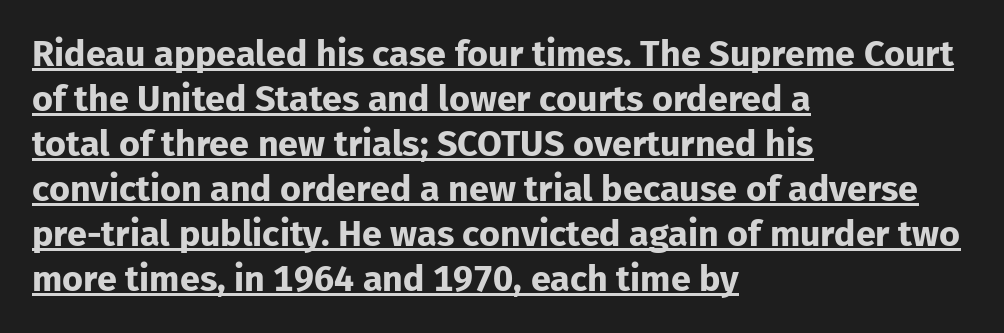
The image shows 36 px bold sans-serif type, upright; set left-aligned, normal line spacing (1.25x), normal letter spacing, underlined; low stroke contrast and a medium x-height.
